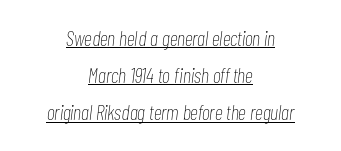
The image shows 21 px text type, italic (leaning right); set centered, line spacing 1.77x, normal letter spacing, underlined.
